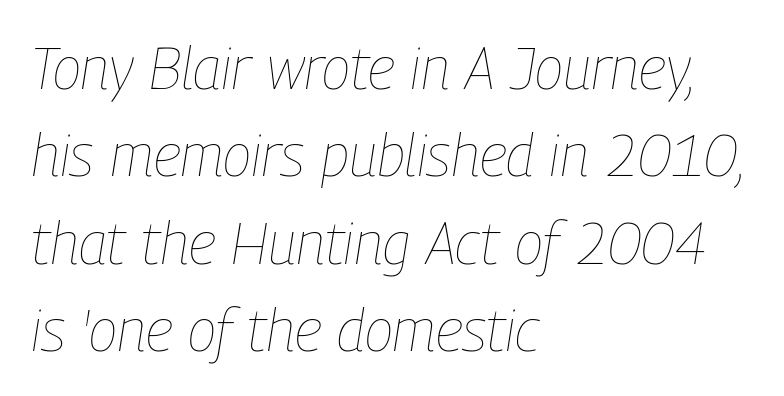
The image shows 59 px thin, condensed type, italic (leaning right); set left-aligned, normal line spacing (1.48x), normal letter spacing, not underlined; low stroke contrast and a medium x-height.
